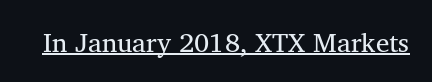
The image shows 27 px text type, upright; set normal letter spacing, underlined.
